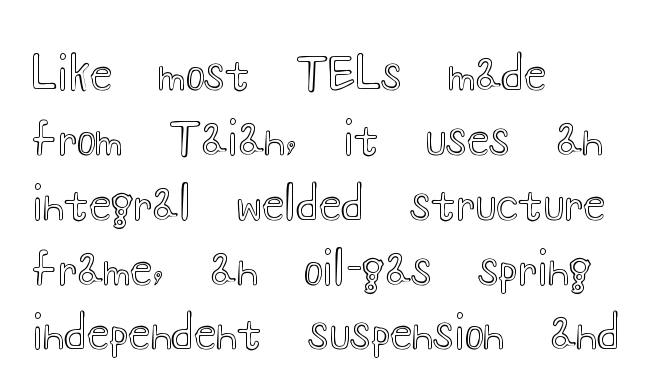
Q: Is the text italic (slanted)? A: No, it is upright.
Q: Is the text underlined? A: No.
Q: How is the paragraph aligned? A: Left-aligned.
Q: Is the spacing between letters normal or unusually wide? A: Normal.
Q: Is the spacing between lines tight, normal or loose? A: Normal.
Q: Width (condensed, normal, or wide)? A: Wide.
Q: x-height? A: Small.
Q: Monospaced? A: No.
